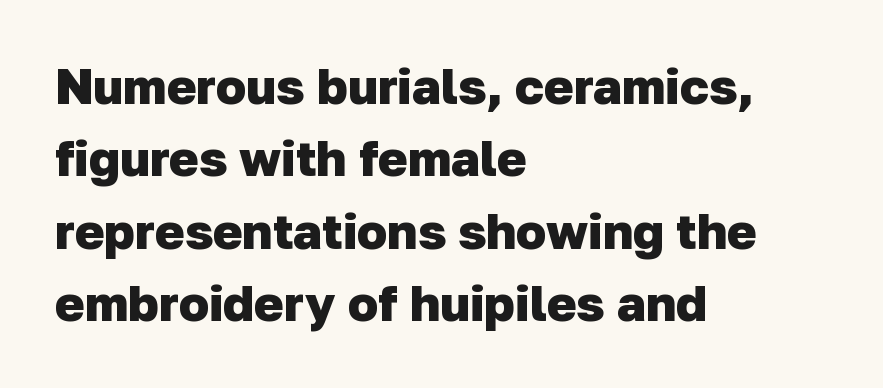
{"serif": "no", "bold": "yes", "weight": "heavy", "width": "normal", "stroke_contrast": "low", "x_height": "medium", "monospaced": "no", "underline": "no", "align": "left", "line_spacing": "normal", "line_spacing_ratio": 1.45, "letter_spacing": "normal", "letter_spacing_em": 0.0, "glyph_px": 50}
